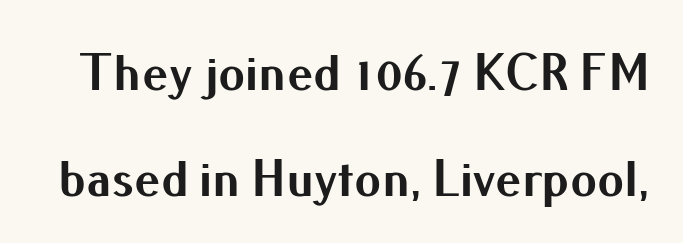
{"serif": "no", "italic": "no", "bold": "yes", "weight": "bold", "width": "normal", "stroke_contrast": "medium", "x_height": "small", "monospaced": "no", "underline": "no", "line_spacing": "loose", "line_spacing_ratio": 2.0, "letter_spacing": "normal", "letter_spacing_em": 0.0, "glyph_px": 53}
